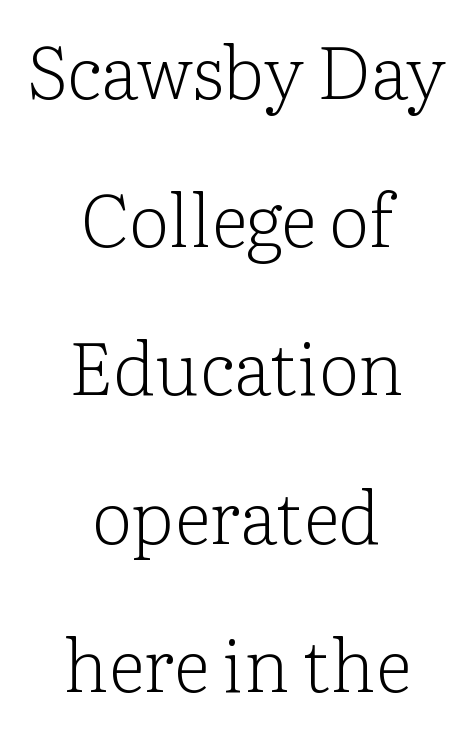
The image shows 73 px light serif type, upright; set centered, loose line spacing (2.03x), normal letter spacing, not underlined; low stroke contrast and a medium x-height.
